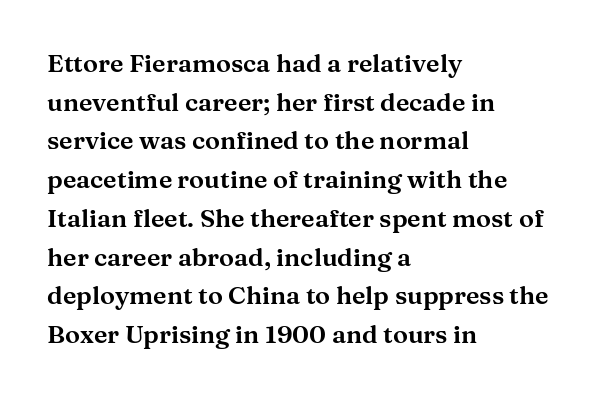
Q: Is the text italic (slanted)? A: No, it is upright.
Q: Is the text underlined? A: No.
Q: How is the paragraph aligned? A: Left-aligned.
Q: Is the spacing between letters normal or unusually wide? A: Normal.
Q: Is the spacing between lines tight, normal or loose? A: Normal.
